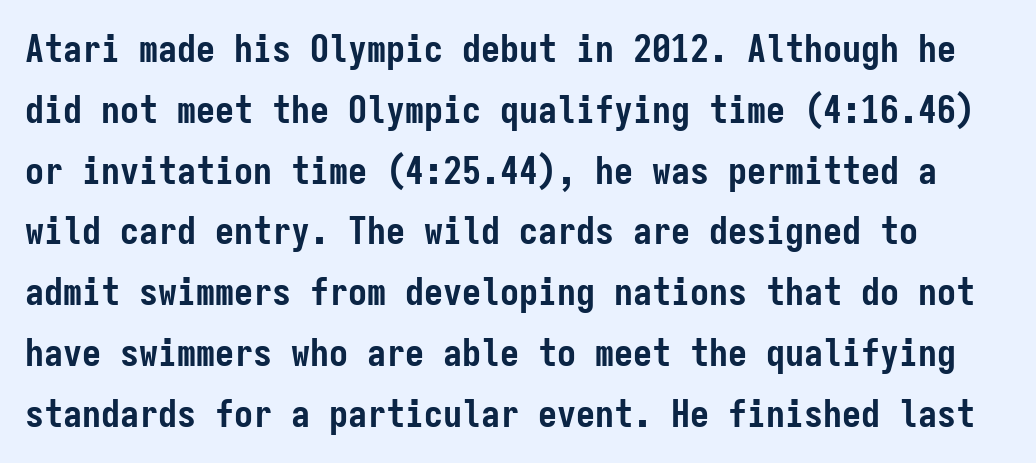
Q: Is the text bold? A: Yes.
Q: Is the text italic (slanted)? A: No, it is upright.
Q: Is the typeface a serif or a sans-serif typeface? A: Sans-serif.
Q: Is the text underlined? A: No.
Q: Is the spacing between letters normal or unusually wide? A: Normal.
Q: Is the spacing between lines tight, normal or loose? A: Normal.
Q: Width (condensed, normal, or wide)? A: Condensed.
Q: Stroke contrast? A: Low.
Q: x-height? A: Medium.
Q: Monospaced? A: Yes.
